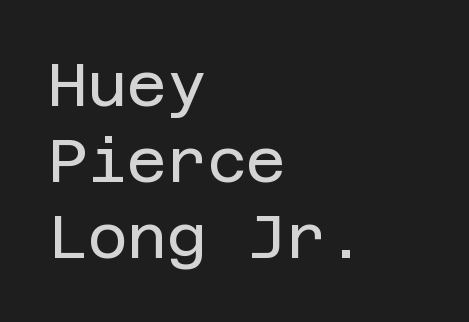
Q: Is the text bold? A: No.
Q: Is the text italic (slanted)? A: No, it is upright.
Q: Is the typeface a serif or a sans-serif typeface? A: Sans-serif.
Q: Is the text underlined? A: No.
Q: How is the paragraph aligned? A: Left-aligned.
Q: Is the spacing between letters normal or unusually wide? A: Normal.
Q: Is the spacing between lines tight, normal or loose? A: Normal.
Q: Width (condensed, normal, or wide)? A: Normal.
Q: Stroke contrast? A: Low.
Q: x-height? A: Large.
